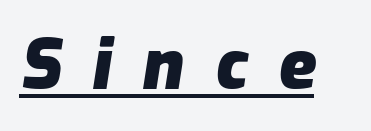
{"italic": "yes", "lean": "right", "slant_degrees": 9, "bold": "yes", "weight": "heavy", "width": "normal", "stroke_contrast": "low", "x_height": "medium", "monospaced": "no", "underline": "yes", "letter_spacing": "wide", "letter_spacing_em": 0.45, "glyph_px": 69}
